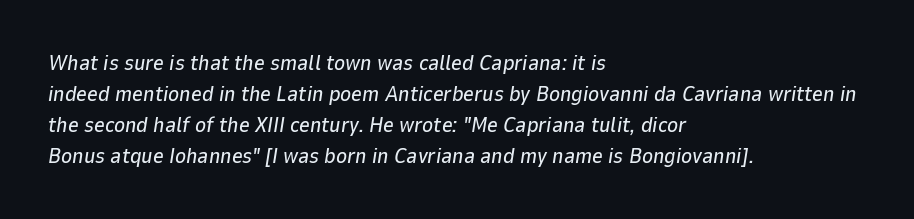
The image shows 21 px text type, italic (leaning right); set left-aligned, normal line spacing (1.47x), normal letter spacing, not underlined.
